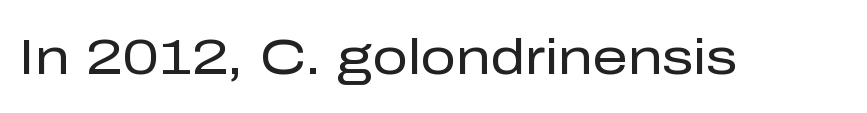
{"serif": "no", "italic": "no", "bold": "no", "weight": "regular", "width": "normal", "stroke_contrast": "low", "x_height": "medium", "monospaced": "no", "underline": "no", "letter_spacing": "normal", "letter_spacing_em": 0.0, "glyph_px": 50}
